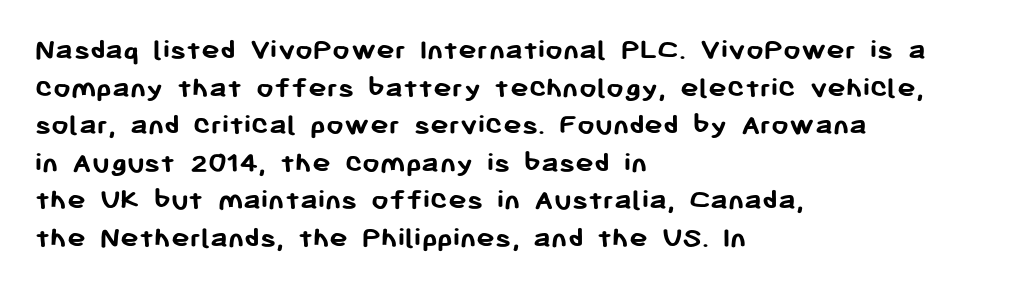
Q: Is the text bold? A: Yes.
Q: Is the text italic (slanted)? A: No, it is upright.
Q: Is the typeface a serif or a sans-serif typeface? A: Sans-serif.
Q: Is the text underlined? A: No.
Q: How is the paragraph aligned? A: Left-aligned.
Q: Is the spacing between letters normal or unusually wide? A: Normal.
Q: Width (condensed, normal, or wide)? A: Normal.
Q: Stroke contrast? A: Low.
Q: x-height? A: Medium.
Q: Monospaced? A: No.
